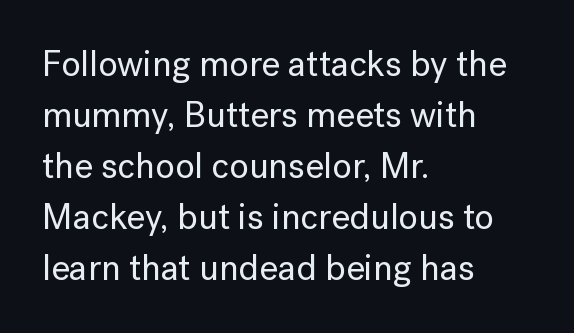
Q: Is the text italic (slanted)? A: No, it is upright.
Q: Is the typeface a serif or a sans-serif typeface? A: Sans-serif.
Q: Is the text underlined? A: No.
Q: How is the paragraph aligned? A: Left-aligned.
Q: Is the spacing between letters normal or unusually wide? A: Normal.
Q: Is the spacing between lines tight, normal or loose? A: Normal.
Q: Width (condensed, normal, or wide)? A: Normal.
Q: Stroke contrast? A: Low.
Q: x-height? A: Medium.
Q: Monospaced? A: No.
